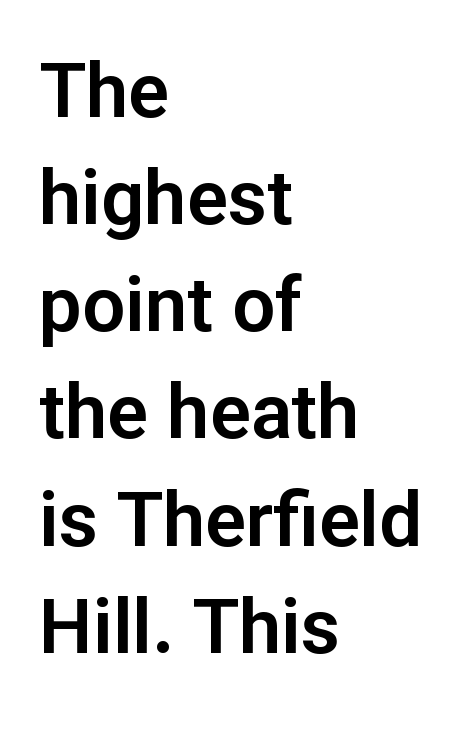
The image shows 76 px sans-serif type, upright; set left-aligned, normal line spacing (1.41x), normal letter spacing, not underlined; low stroke contrast and a medium x-height.
